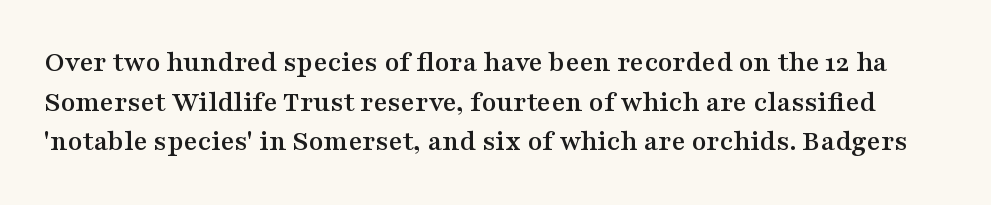
A typesetter would call this proportional, since set widths differ per character. The type family on display is of the serif kind. Posture: straight, roman, zero tilt. The rows are spaced the way most documents space them. The baseline area is clear.
